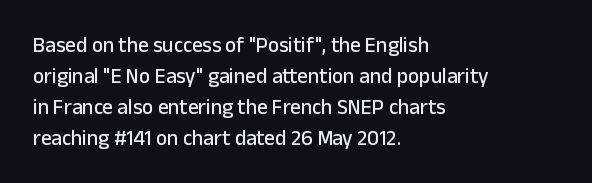
There is no visible air inserted between adjacent glyphs. Alignment: flush left. The words here are not underlined. The axis of the letterforms is exactly vertical. The designer left line spacing at the default.
